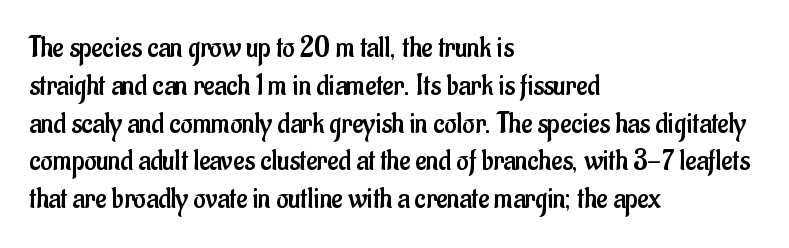
The image shows 30 px regular-weight, condensed sans-serif type, upright; set left-aligned, normal line spacing (1.26x), normal letter spacing, not underlined; low stroke contrast and a small x-height.
